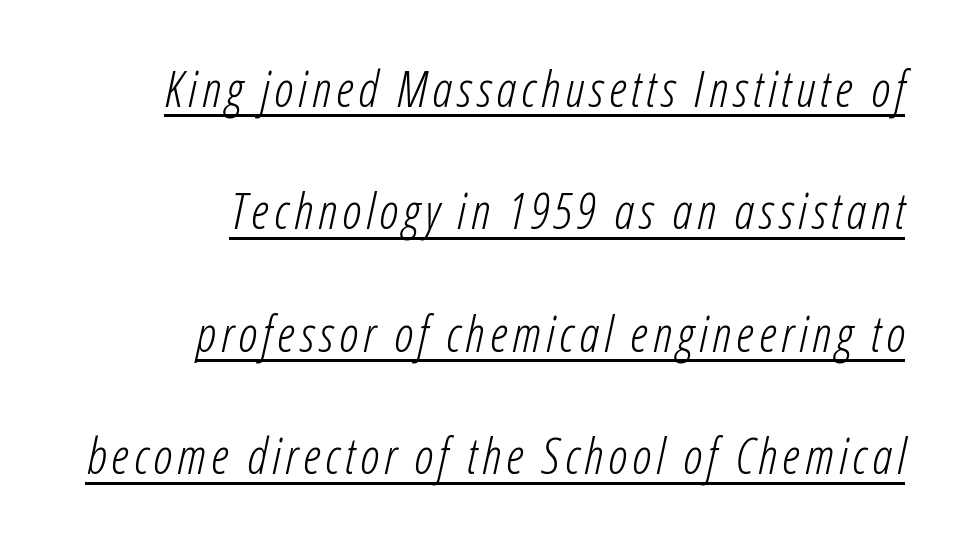
{"italic": "yes", "lean": "right", "slant_degrees": 12, "bold": "no", "weight": "light", "width": "condensed", "stroke_contrast": "low", "x_height": "medium", "monospaced": "no", "underline": "yes", "align": "right", "line_spacing": "loose", "line_spacing_ratio": 2.45, "glyph_px": 50}
